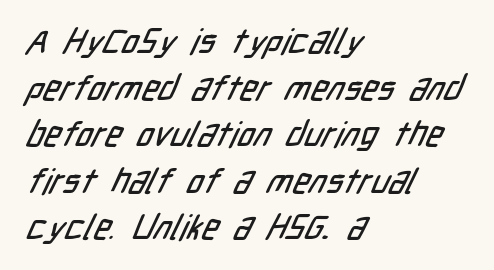
Q: Is the typeface a serif or a sans-serif typeface? A: Sans-serif.
Q: Is the text underlined? A: No.
Q: How is the paragraph aligned? A: Left-aligned.
Q: Is the spacing between letters normal or unusually wide? A: Normal.
Q: Is the spacing between lines tight, normal or loose? A: Normal.
Q: Width (condensed, normal, or wide)? A: Condensed.
Q: Stroke contrast? A: Low.
Q: x-height? A: Medium.
Q: Monospaced? A: No.
